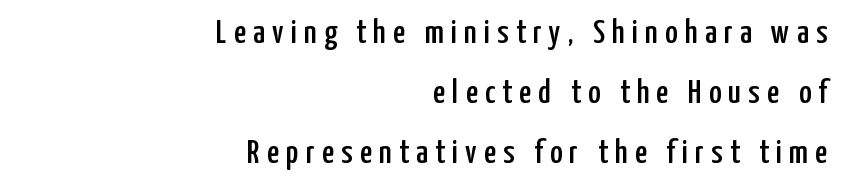
One-word summary of the alignment: right. Each letter keeps its own natural width here, so spacing adapts to shape. Each row of text sits above clean, open space. The specimen reads as upright at a glance. This rendering widens character spacing well past its baseline value. The designer went with a sans here, leaving each stem footless.
